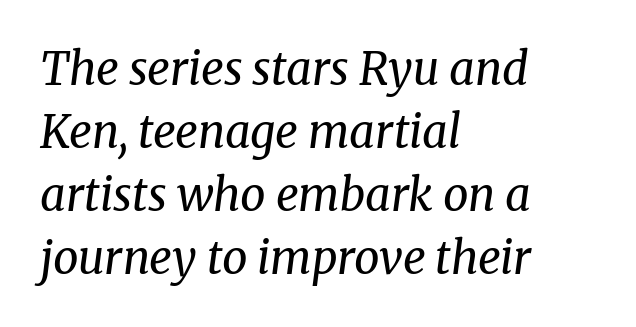
{"serif": "yes", "italic": "yes", "lean": "right", "slant_degrees": 8, "bold": "no", "weight": "regular", "width": "normal", "stroke_contrast": "medium", "x_height": "medium", "monospaced": "no", "underline": "no", "align": "left", "line_spacing": "normal", "line_spacing_ratio": 1.4, "letter_spacing": "normal", "letter_spacing_em": 0.0, "glyph_px": 45}
